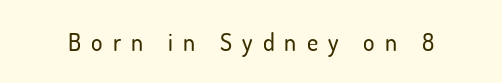
Q: Is the text italic (slanted)? A: No, it is upright.
Q: Is the text underlined? A: No.
Q: Is the spacing between letters normal or unusually wide? A: Unusually wide.
